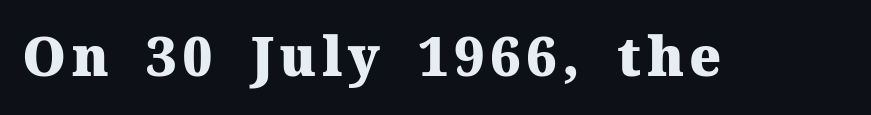
A clean baseline with only descenders dipping below it. Style check: upright. Heavy-handed strokes throughout: this text is bold. The face used here is proportionally spaced, like ordinary book or web type. Regarding serifs, this sample has them.
